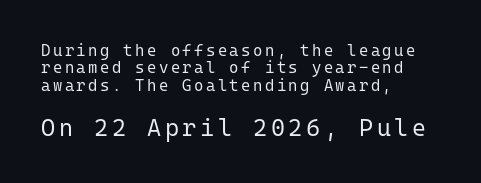
The image shows 24 px text type, upright; set left-aligned, tight line spacing (1.09x), not underlined; the second (bottom) block is 1.5x larger.
